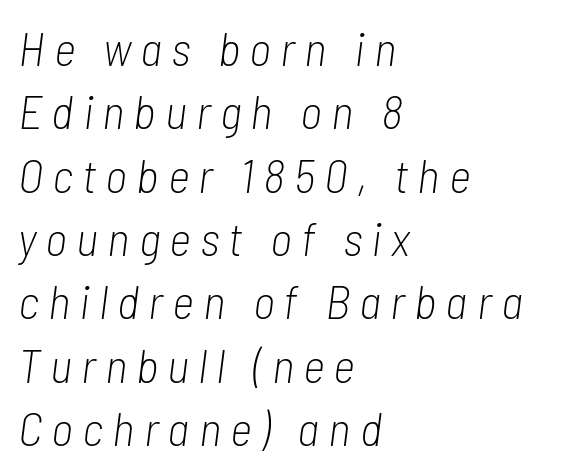
The image shows 48 px light, condensed type, italic (leaning right); set left-aligned, normal line spacing (1.32x), not underlined; low stroke contrast and a medium x-height.
